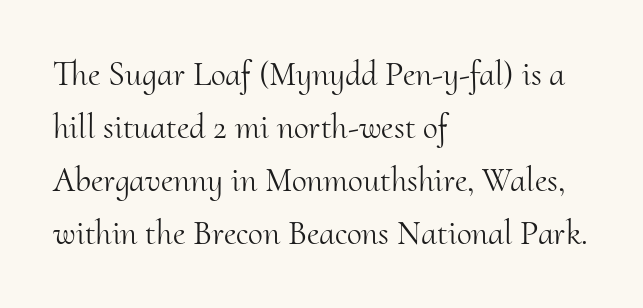
{"serif": "yes", "italic": "no", "bold": "no", "weight": "light", "width": "normal", "stroke_contrast": "medium", "x_height": "small", "monospaced": "no", "underline": "no", "align": "left", "line_spacing": "normal", "line_spacing_ratio": 1.56, "letter_spacing": "normal", "letter_spacing_em": 0.0, "glyph_px": 34}
